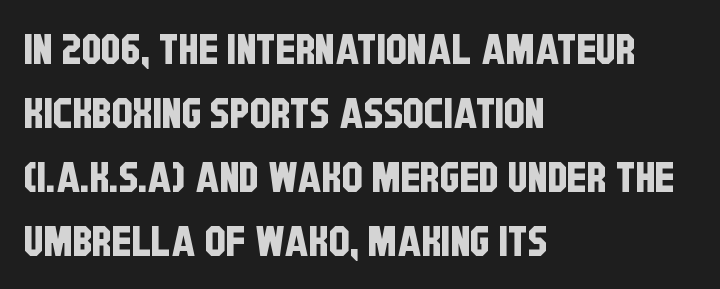
The image shows 42 px condensed sans-serif type; set left-aligned, normal line spacing (1.52x), normal letter spacing, not underlined; low stroke contrast and a large x-height.
